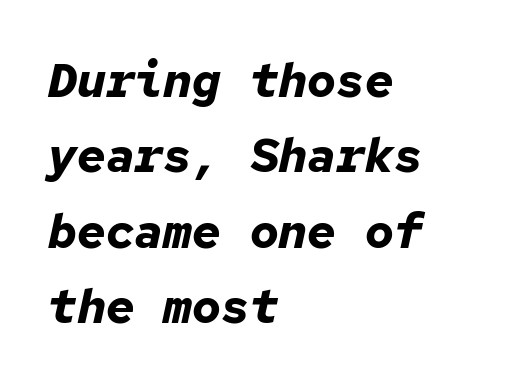
The image shows 48 px bold type, italic (leaning right), monospaced; set left-aligned, normal line spacing (1.57x), normal letter spacing, not underlined; low stroke contrast and a medium x-height.
